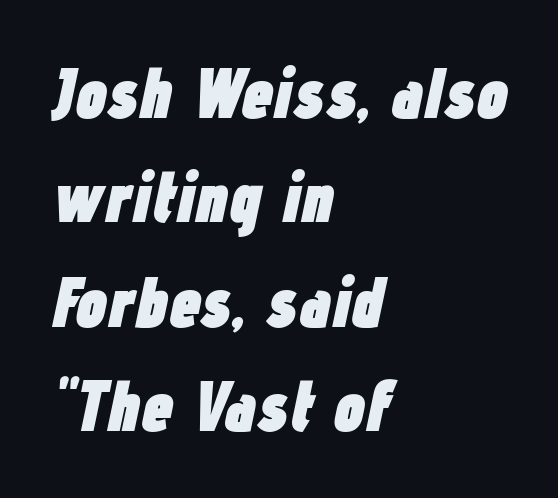
The image shows 71 px heavy, condensed type, italic (leaning right); set left-aligned, normal line spacing (1.47x), normal letter spacing, not underlined; low stroke contrast and a medium x-height.
